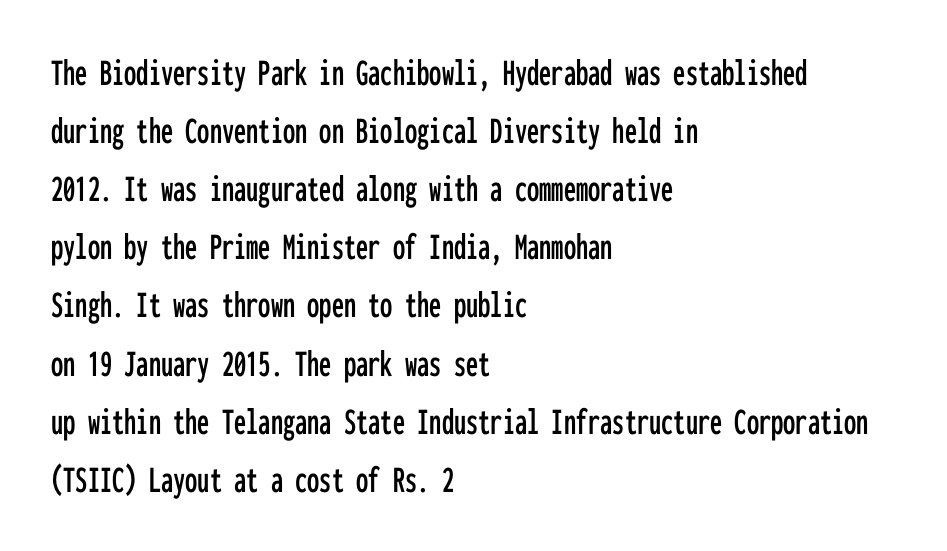
{"serif": "no", "italic": "no", "width": "condensed", "stroke_contrast": "low", "x_height": "medium", "monospaced": "yes", "underline": "no", "align": "left", "line_spacing": "normal", "line_spacing_ratio": 1.49, "letter_spacing": "normal", "letter_spacing_em": 0.0, "glyph_px": 39}
